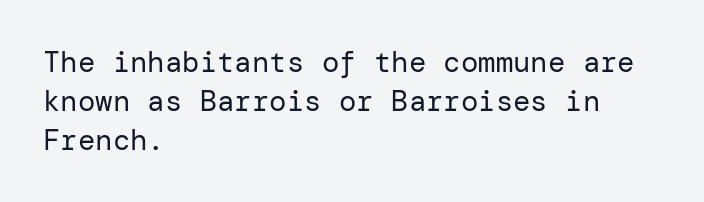
The rendering anchors every line to the left-hand side. No heavy texture on the line: the type isn't bold. Successive baselines arrive at the customary interval. The glyphs in this specimen are sans serif. Rendered with straight, roman letterforms.
